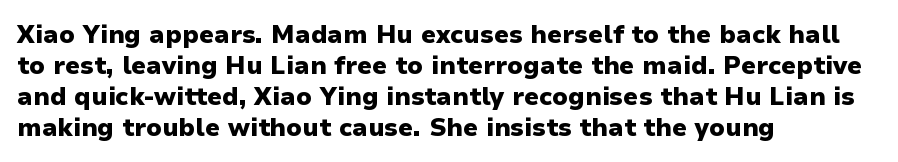
You'd pick this weight for a headline — it's a proper bold. Upright lettering throughout. Nothing unusual about the tracking: characters are spaced as the font intends. Check the space under the baseline: it is left empty.
